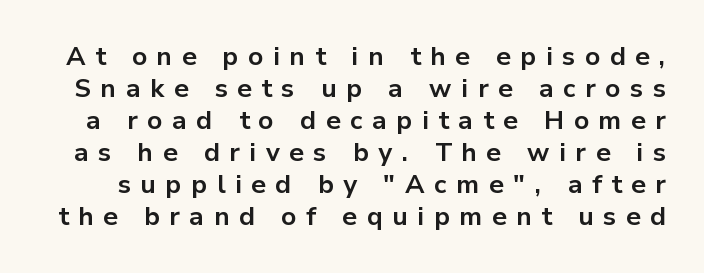
Every character sits straight up, as roman type does. Students, this is bold: see how much ink each stroke carries. Check the space under the baseline: it is left empty. Here the glyphs are tracked loosely, breaking word shapes into spaced letters.
